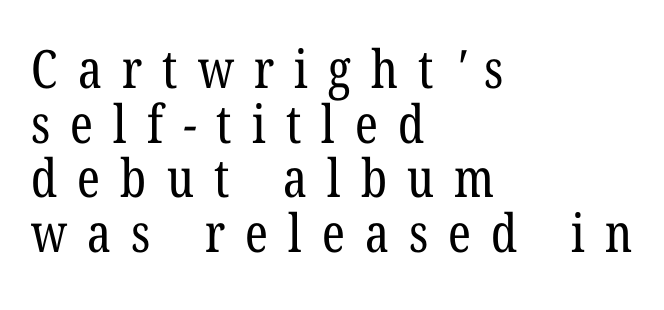
The letters advance in unequal steps, a hallmark of proportional type. Weight class: somewhere from thin through regular. The rag falls on the right side of this text block. Each letter's strokes conclude with small projecting serifs. The glyphs are unaccompanied by any horizontal stroke below them.
